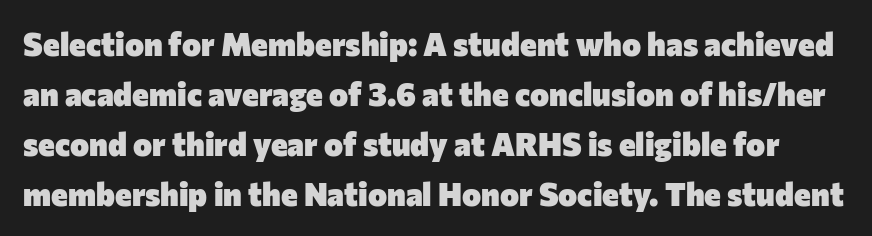
The image shows 32 px heavy sans-serif type, upright; set normal line spacing (1.56x), normal letter spacing, not underlined; low stroke contrast and a medium x-height.
